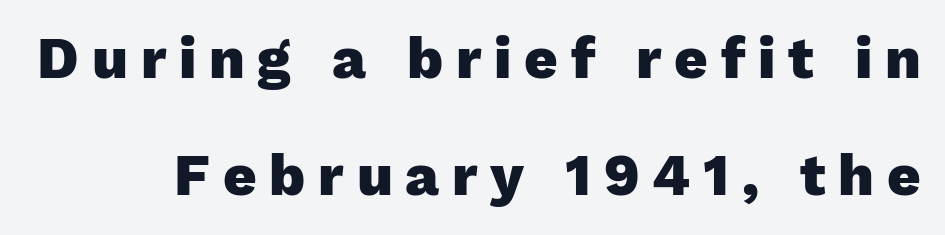
Q: Is the text bold? A: Yes.
Q: Is the text italic (slanted)? A: No, it is upright.
Q: Is the typeface a serif or a sans-serif typeface? A: Sans-serif.
Q: Is the text underlined? A: No.
Q: Is the spacing between letters normal or unusually wide? A: Unusually wide.
Q: Is the spacing between lines tight, normal or loose? A: Loose.
Q: Width (condensed, normal, or wide)? A: Normal.
Q: Stroke contrast? A: Low.
Q: x-height? A: Medium.
Q: Monospaced? A: No.
